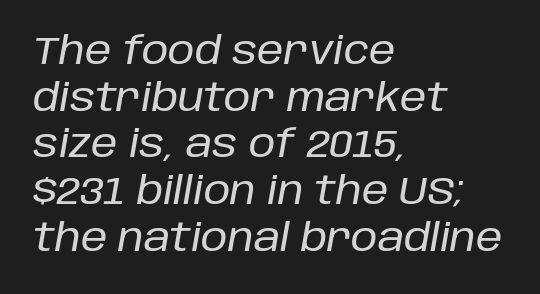
Q: Is the text italic (slanted)? A: Yes, it leans right by about 10 degrees.
Q: Is the text underlined? A: No.
Q: How is the paragraph aligned? A: Left-aligned.
Q: Is the spacing between letters normal or unusually wide? A: Normal.
Q: Width (condensed, normal, or wide)? A: Normal.
Q: Stroke contrast? A: Low.
Q: x-height? A: Large.
Q: Monospaced? A: No.
